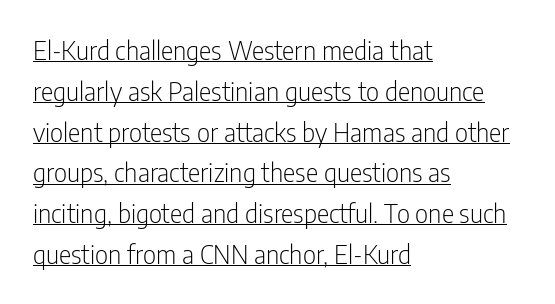
The image shows 26 px text type, upright; set left-aligned, normal line spacing (1.57x), normal letter spacing, underlined.
